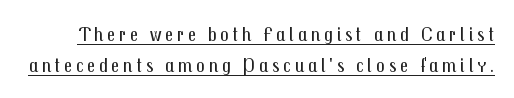
Every character sits straight up, as roman type does. Notice how a bar underscores the lettering throughout. A typesetter would call this leading conventional body-copy spacing. The passage shown is not bold in any degree.
